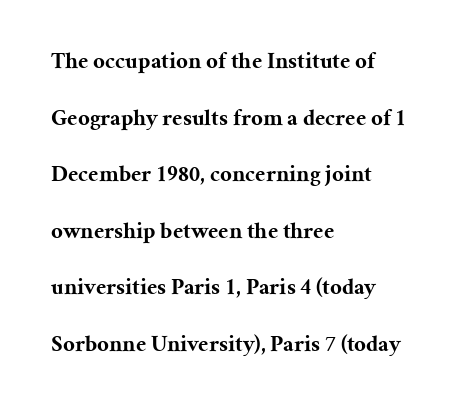
The passage is arranged the way most books set body copy — flush left. The passage shown has conventional tracking throughout. The typography opts for an upright posture over an oblique one. The glyphs have the mass of a bold cut. Baseline-to-baseline distance is far greater than the letter height.
